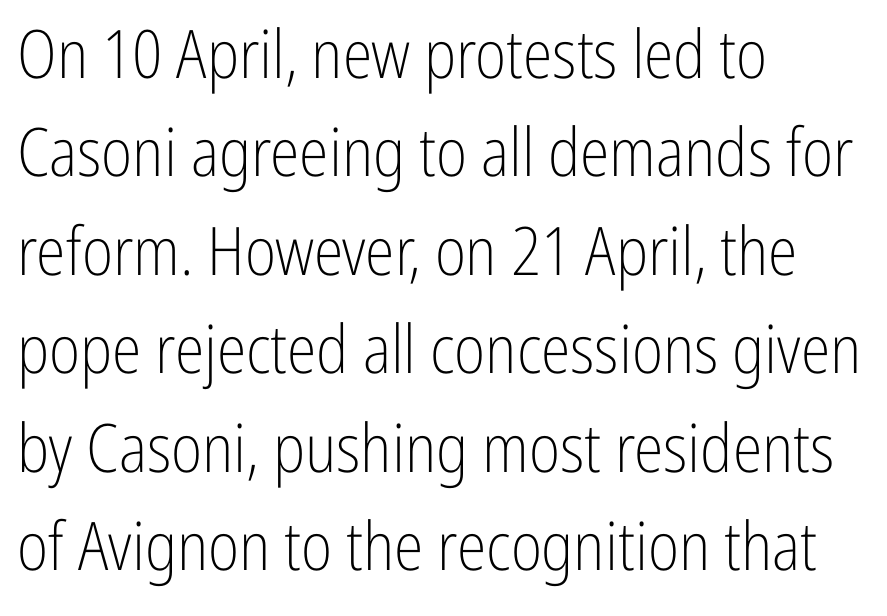
{"serif": "no", "italic": "no", "bold": "no", "weight": "light", "width": "condensed", "stroke_contrast": "low", "x_height": "medium", "monospaced": "no", "underline": "no", "align": "left", "line_spacing": "normal", "line_spacing_ratio": 1.47, "letter_spacing": "normal", "letter_spacing_em": 0.0, "glyph_px": 67}
